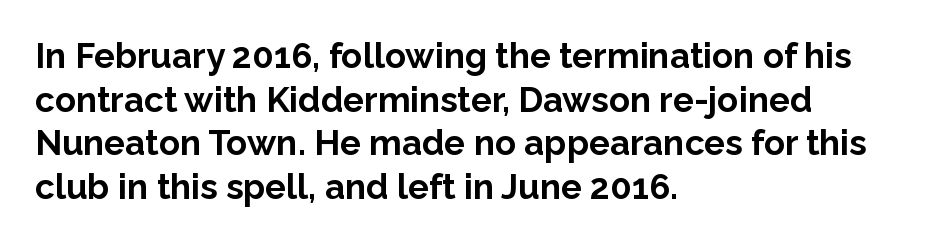
Rule under the text: the space is simply empty. Do the characters align in a grid? No, the font is proportional. Each word holds together tightly as a unit, with standard inter-letter gaps. Does the type have serifs? No, each stem ends abruptly. The sample has been set heavy, in full bold.
